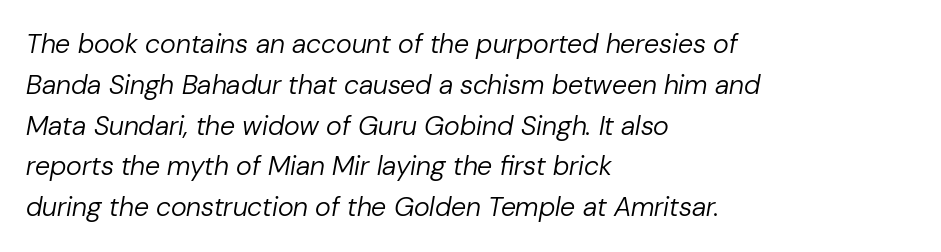
The image shows 27 px text type, italic (leaning right); set left-aligned, normal line spacing (1.51x), normal letter spacing, not underlined.
